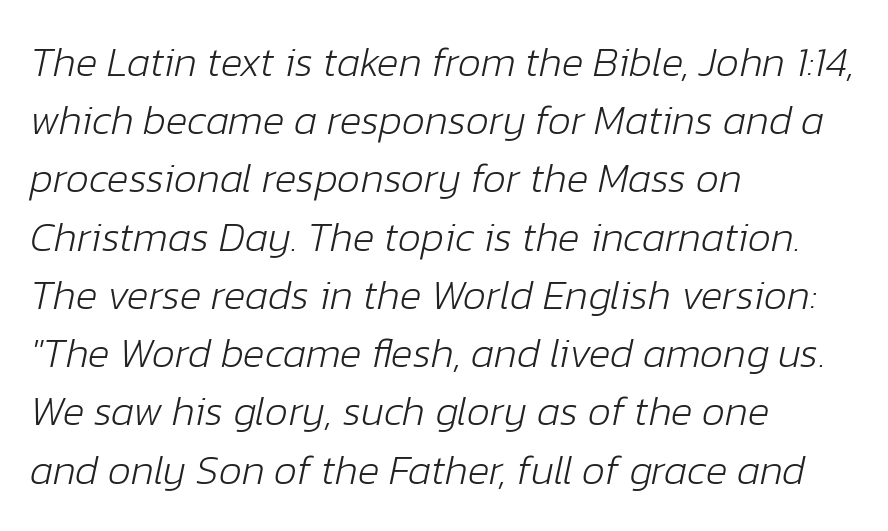
{"italic": "yes", "lean": "right", "slant_degrees": 12, "bold": "no", "weight": "light", "width": "normal", "stroke_contrast": "low", "x_height": "medium", "monospaced": "no", "underline": "no", "align": "left", "line_spacing": "normal", "line_spacing_ratio": 1.42, "letter_spacing": "normal", "letter_spacing_em": 0.0, "glyph_px": 41}
